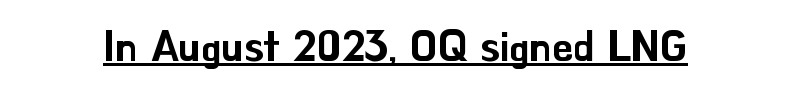
This is underlined copy, the kind a proofreader might mark for attention. The letterforms sit shoulder to shoulder at normal distance. The specimen reads as upright at a glance. No feet cap the strokes, marking this as sans-serif type. Spacing verdict: proportional, widths tailored to each character.
